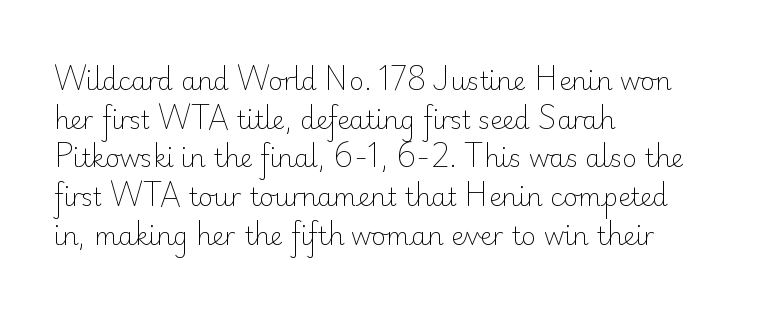
Q: Is the text bold? A: No.
Q: Is the text italic (slanted)? A: No, it is upright.
Q: Is the text underlined? A: No.
Q: How is the paragraph aligned? A: Left-aligned.
Q: Is the spacing between letters normal or unusually wide? A: Normal.
Q: Is the spacing between lines tight, normal or loose? A: Normal.
